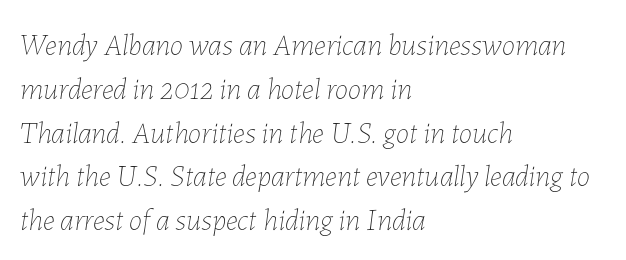
The image shows 30 px thin type, italic (leaning right); set left-aligned, normal line spacing (1.46x), normal letter spacing, not underlined; low stroke contrast and a medium x-height.
